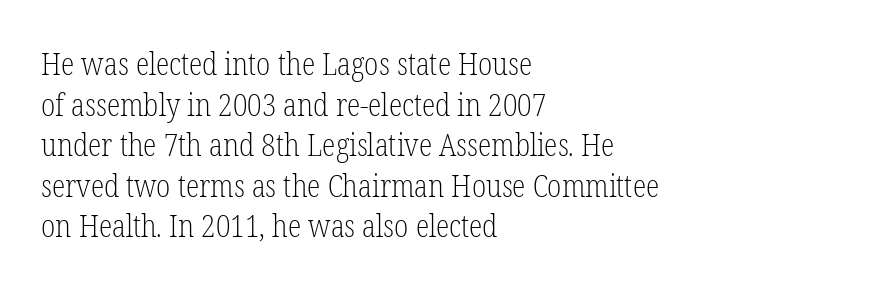
Q: Is the text bold? A: No.
Q: Is the text italic (slanted)? A: No, it is upright.
Q: Is the typeface a serif or a sans-serif typeface? A: Serif.
Q: Is the text underlined? A: No.
Q: How is the paragraph aligned? A: Left-aligned.
Q: Is the spacing between letters normal or unusually wide? A: Normal.
Q: Is the spacing between lines tight, normal or loose? A: Normal.
Q: Width (condensed, normal, or wide)? A: Condensed.
Q: Stroke contrast? A: Low.
Q: x-height? A: Medium.
Q: Monospaced? A: No.
